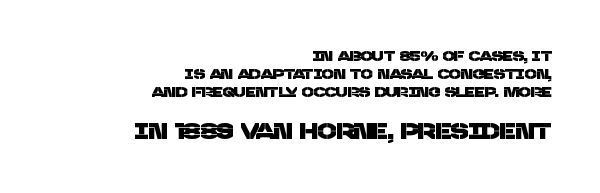
The image shows 22 px text type; set right-aligned, normal line spacing (1.28x), normal letter spacing, not underlined; the second (bottom) block is 1.57x larger.
